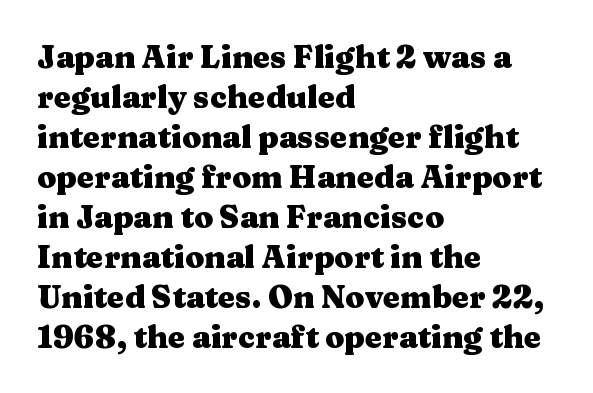
The image shows 31 px heavy, wide serif type, upright; set left-aligned, normal line spacing (1.29x), normal letter spacing, not underlined; medium stroke contrast and a medium x-height.
